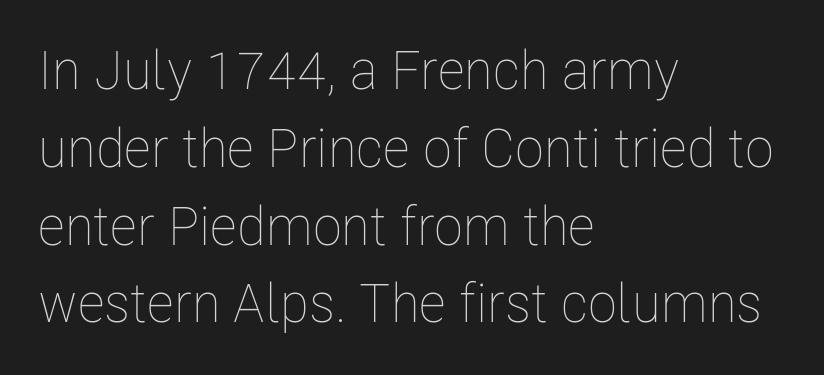
The image shows 54 px thin, condensed type, upright; set left-aligned, normal line spacing (1.44x), normal letter spacing, not underlined; low stroke contrast and a medium x-height.
